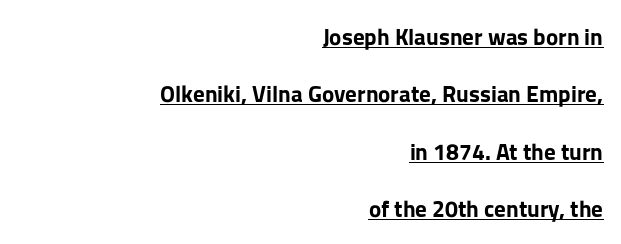
{"italic": "no", "bold": "yes", "underline": "yes", "align": "right", "line_spacing": "loose", "line_spacing_ratio": 2.49, "letter_spacing": "normal", "letter_spacing_em": 0.0, "glyph_px": 23}
